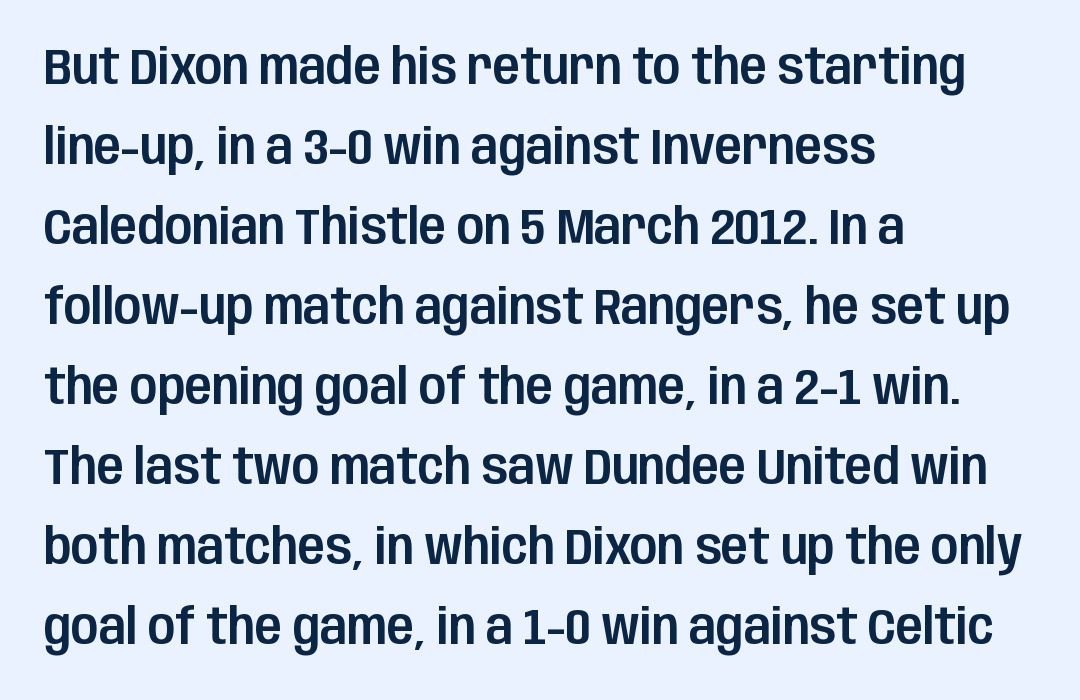
Is the block centered? No — it sits flush against the left margin. In terms of posture, this sample is upright. The gaps between neighbouring characters are ordinary and unremarkable. Each letter's strokes conclude bluntly, with no projecting serifs. The strip under each line holds only bare page. If you measured baseline to baseline, you'd find a middling distance.
